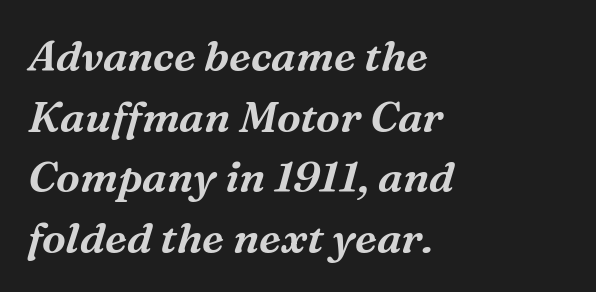
Serif or sans? Serif — the stroke terminals have little feet. Letter spacing: default. The passage shown is not underscored anywhere. Would a proofreader flag this as italicized? Yes. Typeset ragged right — the left edge is the straight one.
